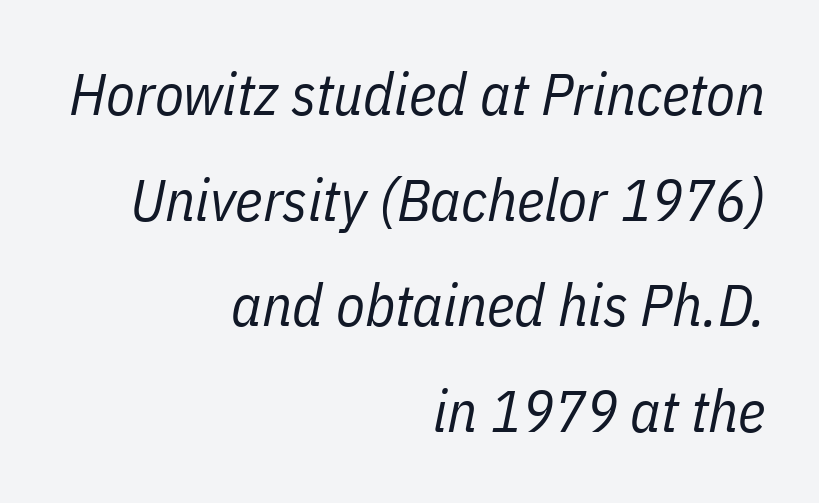
{"italic": "yes", "lean": "right", "slant_degrees": 11, "bold": "no", "weight": "regular", "width": "condensed", "stroke_contrast": "low", "x_height": "medium", "monospaced": "no", "underline": "no", "align": "right", "line_spacing_ratio": 1.79, "letter_spacing": "normal", "letter_spacing_em": 0.0, "glyph_px": 59}
